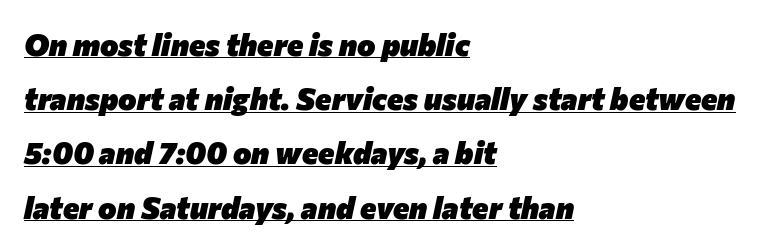
Q: Is the text bold? A: Yes.
Q: Is the text italic (slanted)? A: Yes, it leans right by about 12 degrees.
Q: Is the text underlined? A: Yes.
Q: How is the paragraph aligned? A: Left-aligned.
Q: Is the spacing between letters normal or unusually wide? A: Normal.
Q: Width (condensed, normal, or wide)? A: Normal.
Q: Stroke contrast? A: Low.
Q: x-height? A: Medium.
Q: Monospaced? A: No.
